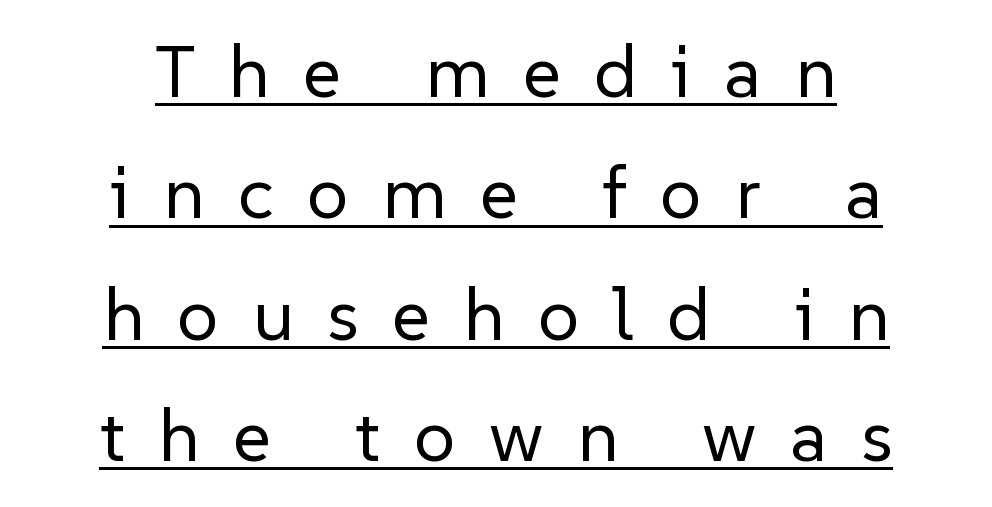
Q: Is the text bold? A: No.
Q: Is the text italic (slanted)? A: No, it is upright.
Q: Is the typeface a serif or a sans-serif typeface? A: Sans-serif.
Q: Is the text underlined? A: Yes.
Q: How is the paragraph aligned? A: Centered.
Q: Is the spacing between letters normal or unusually wide? A: Unusually wide.
Q: Is the spacing between lines tight, normal or loose? A: Normal.
Q: Width (condensed, normal, or wide)? A: Normal.
Q: Stroke contrast? A: Low.
Q: x-height? A: Medium.
Q: Monospaced? A: No.
